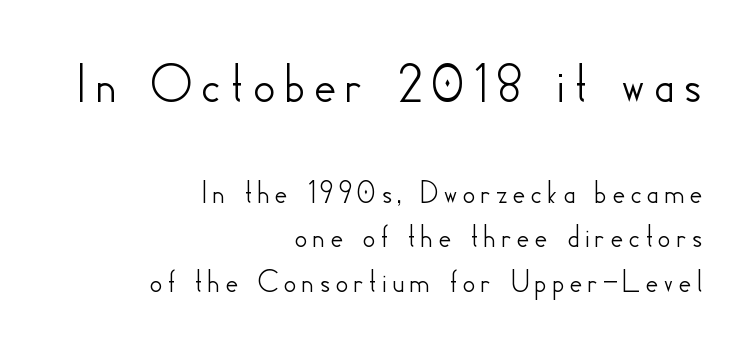
{"serif": "no", "italic": "no", "width": "normal", "stroke_contrast": "low", "x_height": "small", "monospaced": "no", "underline": "no", "align": "right", "line_spacing": "normal", "line_spacing_ratio": 1.35, "larger_block": "first", "size_ratio": 1.73, "glyph_px": 57}
